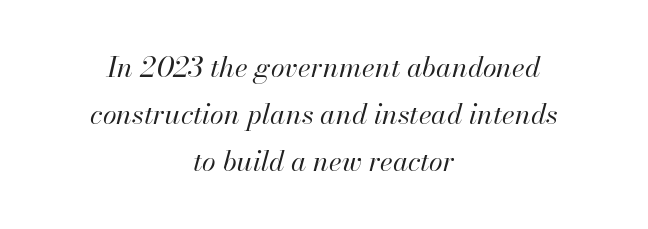
If you folded the block vertically in half, each line would mirror itself in length. The passage shown has conventional tracking throughout. The text carries the slant typical of an italic or oblique font. A clean baseline with only descenders dipping below it. Regular leading. The face looks like a standard text weight, possibly lighter.
